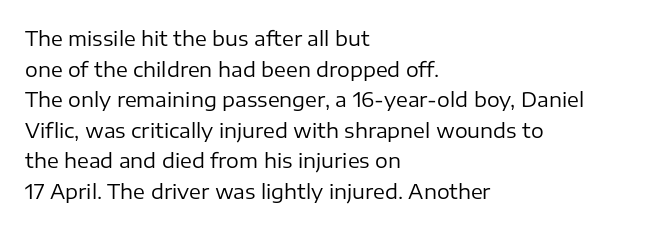
Q: Is the text bold? A: No.
Q: Is the text italic (slanted)? A: No, it is upright.
Q: Is the text underlined? A: No.
Q: How is the paragraph aligned? A: Left-aligned.
Q: Is the spacing between letters normal or unusually wide? A: Normal.
Q: Is the spacing between lines tight, normal or loose? A: Normal.
